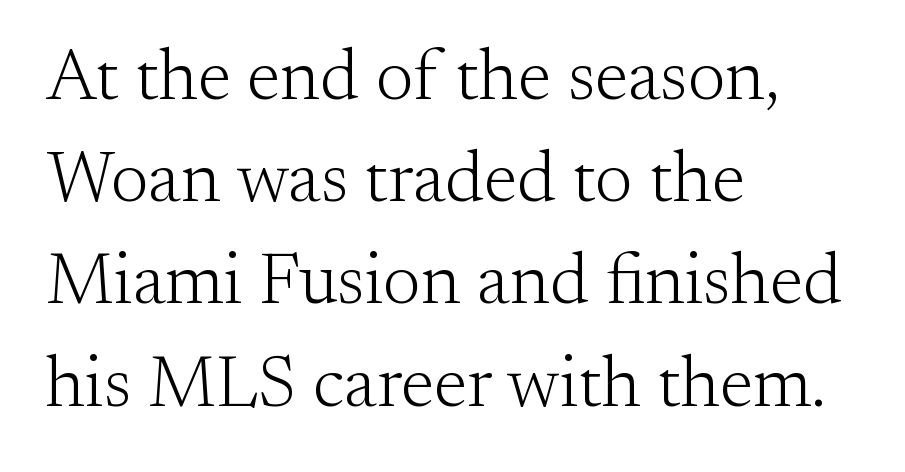
Q: Is the text bold? A: No.
Q: Is the text italic (slanted)? A: No, it is upright.
Q: Is the typeface a serif or a sans-serif typeface? A: Serif.
Q: Is the text underlined? A: No.
Q: How is the paragraph aligned? A: Left-aligned.
Q: Is the spacing between letters normal or unusually wide? A: Normal.
Q: Is the spacing between lines tight, normal or loose? A: Normal.
Q: Width (condensed, normal, or wide)? A: Normal.
Q: Stroke contrast? A: Medium.
Q: x-height? A: Small.
Q: Monospaced? A: No.
